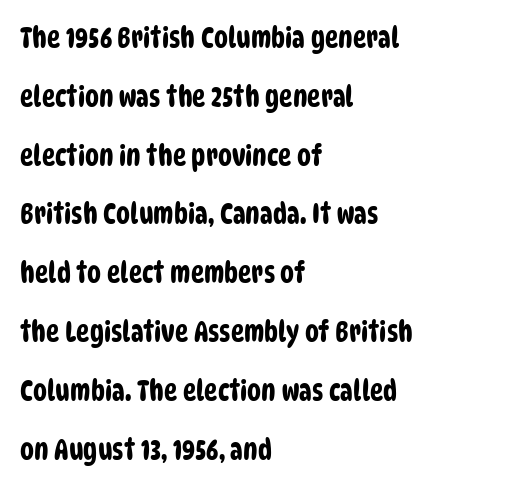
{"serif": "no", "width": "condensed", "stroke_contrast": "low", "x_height": "large", "monospaced": "no", "underline": "no", "align": "left", "line_spacing": "loose", "line_spacing_ratio": 2.1, "letter_spacing": "normal", "letter_spacing_em": 0.0, "glyph_px": 28}
